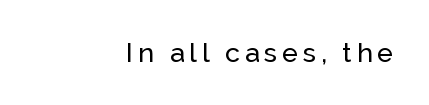
Designer's note — italics off, roman on. The typesetter chose a ragged-left arrangement here. Beneath every word, the page is bare.
